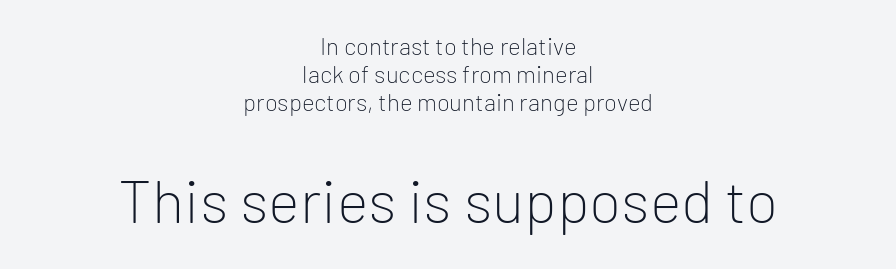
{"serif": "no", "italic": "no", "bold": "no", "weight": "light", "width": "normal", "stroke_contrast": "low", "x_height": "medium", "monospaced": "no", "underline": "no", "align": "center", "line_spacing_ratio": 1.17, "letter_spacing": "normal", "letter_spacing_em": 0.0, "larger_block": "second", "size_ratio": 2.5, "glyph_px": 60}
